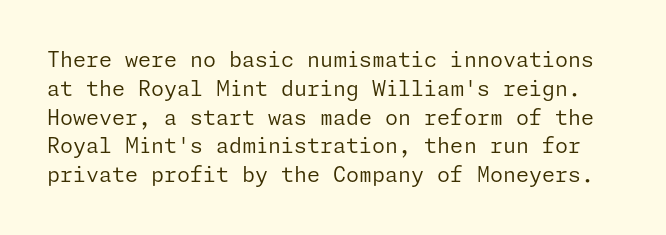
{"italic": "no", "bold": "no", "underline": "no", "line_spacing": "normal", "line_spacing_ratio": 1.37, "letter_spacing": "normal", "letter_spacing_em": 0.0, "glyph_px": 21}
